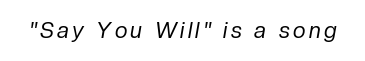
{"italic": "yes", "lean": "right", "slant_degrees": 10, "bold": "no", "underline": "no", "glyph_px": 22}
